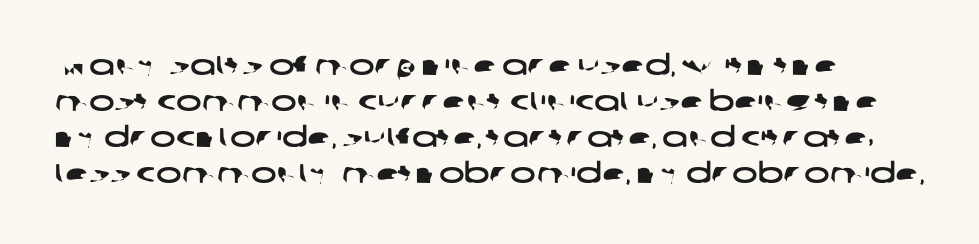
Nobody touched the tracking dial on this one. Which margin do the lines hug? The left one — the right edge is uneven. The passage shown is not underscored anywhere. Compared with typical paragraphs, the rows here are spaced about the same.
